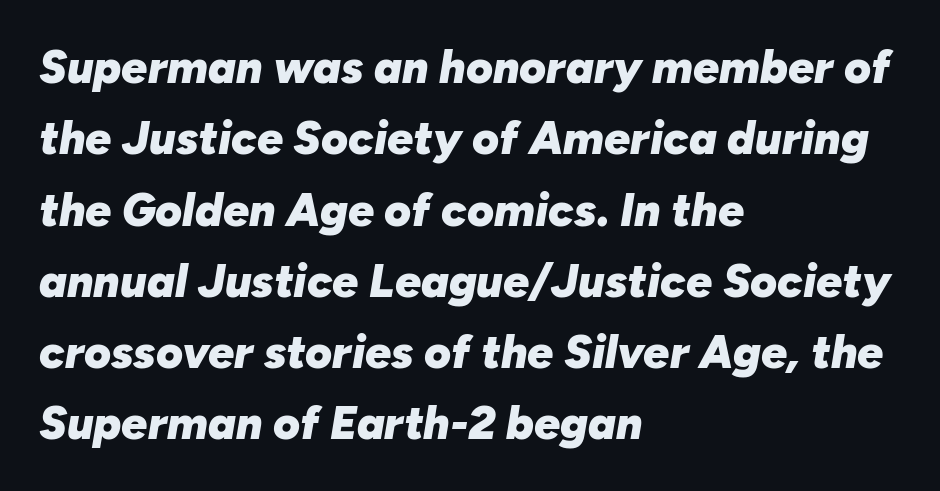
The image shows 46 px heavy type, italic (leaning right); set left-aligned, normal line spacing (1.55x), normal letter spacing, not underlined; low stroke contrast and a medium x-height.
